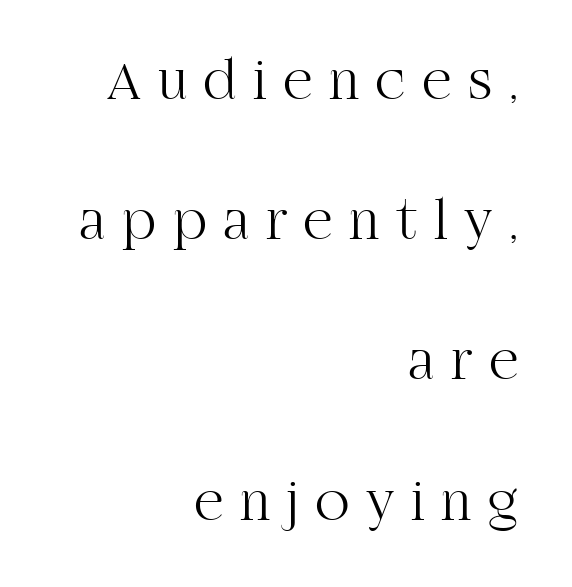
Q: Is the text bold? A: No.
Q: Is the text italic (slanted)? A: No, it is upright.
Q: Is the typeface a serif or a sans-serif typeface? A: Serif.
Q: Is the text underlined? A: No.
Q: How is the paragraph aligned? A: Right-aligned.
Q: Is the spacing between letters normal or unusually wide? A: Unusually wide.
Q: Is the spacing between lines tight, normal or loose? A: Loose.
Q: Width (condensed, normal, or wide)? A: Normal.
Q: Stroke contrast? A: High.
Q: x-height? A: Large.
Q: Monospaced? A: No.
